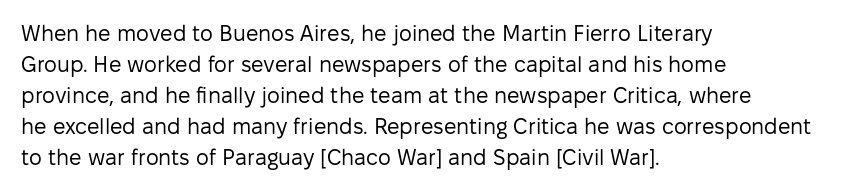
The image shows 22 px text type, upright; set left-aligned, normal line spacing (1.41x), normal letter spacing, not underlined.
